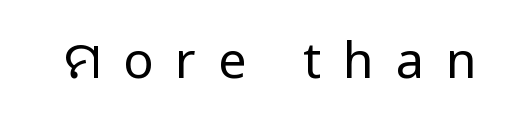
The image shows 50 px regular-weight, condensed sans-serif type, upright; set unusually wide letter spacing (+0.44 em), not underlined; low stroke contrast and a large x-height.
